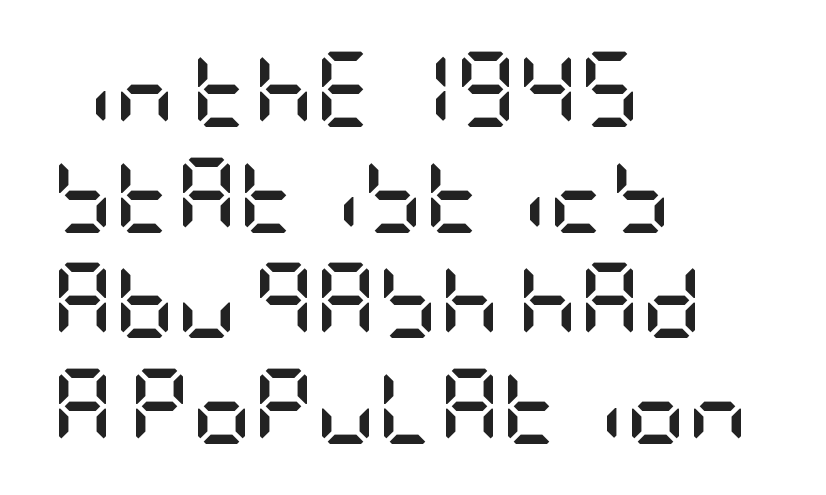
The image shows 76 px semibold, condensed sans-serif type, upright; set left-aligned, normal line spacing (1.39x), normal letter spacing, not underlined; low stroke contrast and a large x-height.
